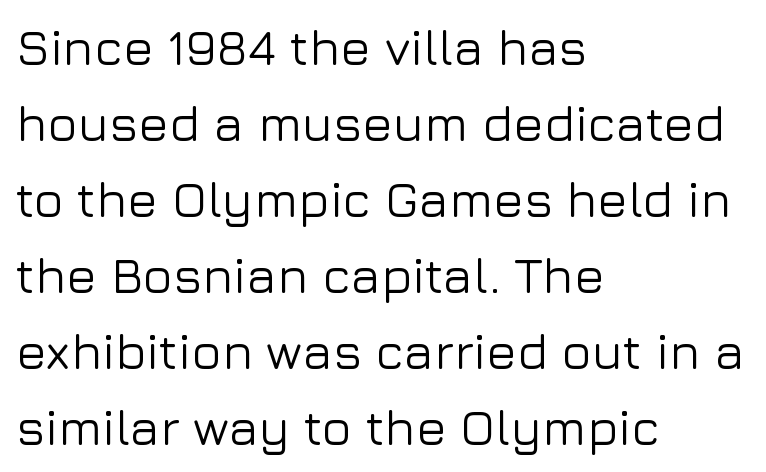
Note the varied advance widths — an 'i' is clearly narrower than an 'm'. A sans-serif font was chosen for this passage. Upright lettering throughout. Spacing between characters is what you'd get straight out of the box.
